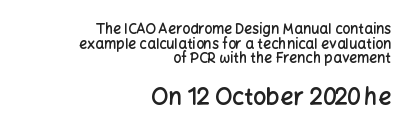
Check under the words: just untouched page. Size hierarchy here favors the trailing block over the leading one. Typographic density is moderately raised because the face is semibold. Horizontal bands of white between lines are thin slivers. Is the block centered? No — it sits flush against the right margin.
